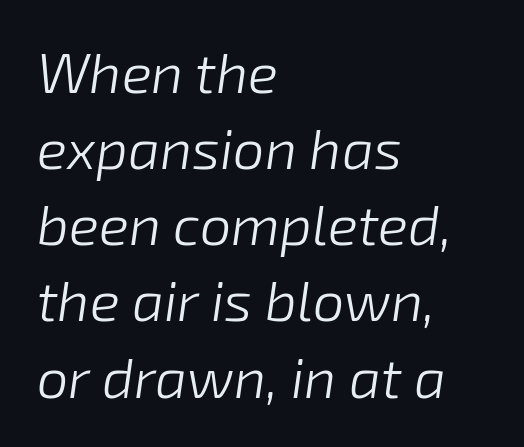
The image shows 56 px light type, italic (leaning right); set left-aligned, normal line spacing (1.36x), normal letter spacing, not underlined; low stroke contrast and a medium x-height.
